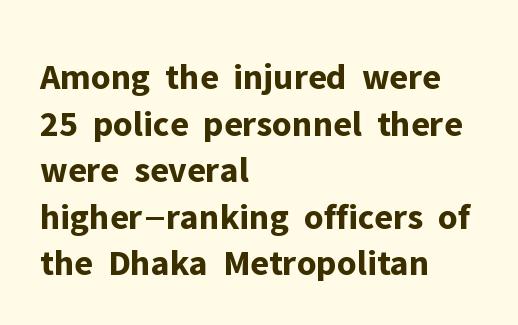
{"serif": "no", "italic": "no", "bold": "yes", "weight": "bold", "width": "normal", "stroke_contrast": "low", "x_height": "medium", "monospaced": "no", "underline": "no", "align": "left", "line_spacing": "normal", "line_spacing_ratio": 1.26, "letter_spacing": "normal", "letter_spacing_em": 0.0, "glyph_px": 37}
